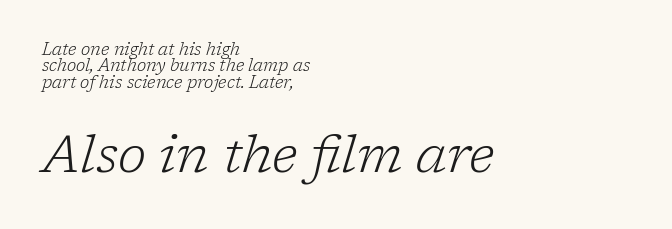
The image shows 52 px light serif type, italic (leaning right); set left-aligned, tight line spacing (0.97x), normal letter spacing, not underlined; the second (bottom) block is 3.06x larger; low stroke contrast and a medium x-height.
